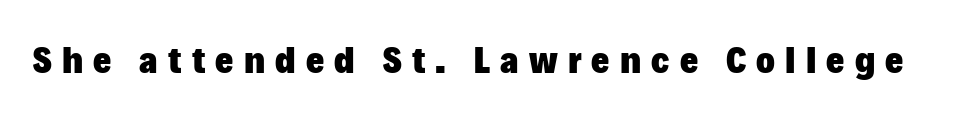
Q: Is the text bold? A: Yes.
Q: Is the text italic (slanted)? A: No, it is upright.
Q: Is the typeface a serif or a sans-serif typeface? A: Sans-serif.
Q: Is the text underlined? A: No.
Q: Is the spacing between letters normal or unusually wide? A: Unusually wide.
Q: Width (condensed, normal, or wide)? A: Normal.
Q: Stroke contrast? A: Low.
Q: x-height? A: Medium.
Q: Monospaced? A: No.
